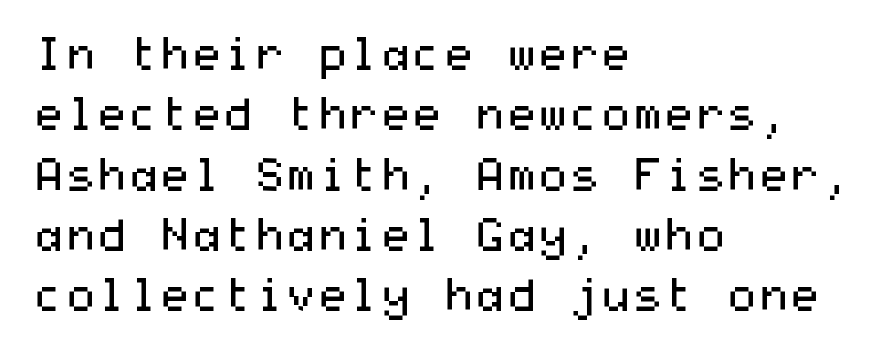
Q: Is the text bold? A: No.
Q: Is the text italic (slanted)? A: No, it is upright.
Q: Is the typeface a serif or a sans-serif typeface? A: Sans-serif.
Q: Is the text underlined? A: No.
Q: How is the paragraph aligned? A: Left-aligned.
Q: Is the spacing between letters normal or unusually wide? A: Normal.
Q: Is the spacing between lines tight, normal or loose? A: Normal.
Q: Width (condensed, normal, or wide)? A: Wide.
Q: Stroke contrast? A: Medium.
Q: x-height? A: Medium.
